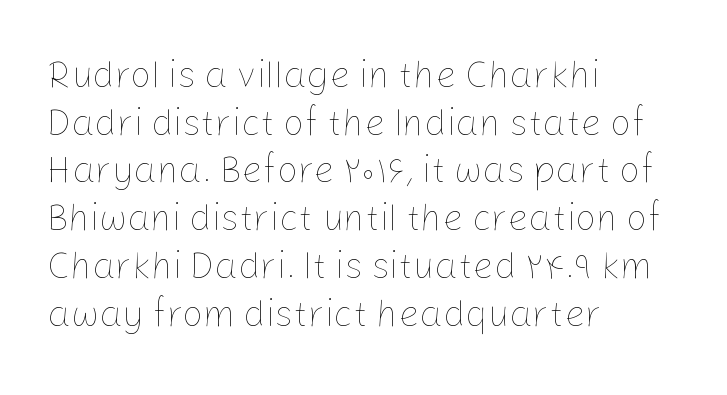
Vertical spacing — default. Short and long lines alike share a common starting point at left. Varying glyph widths throughout — classic text-font behaviour. Do the letters lean? They stand straight.
